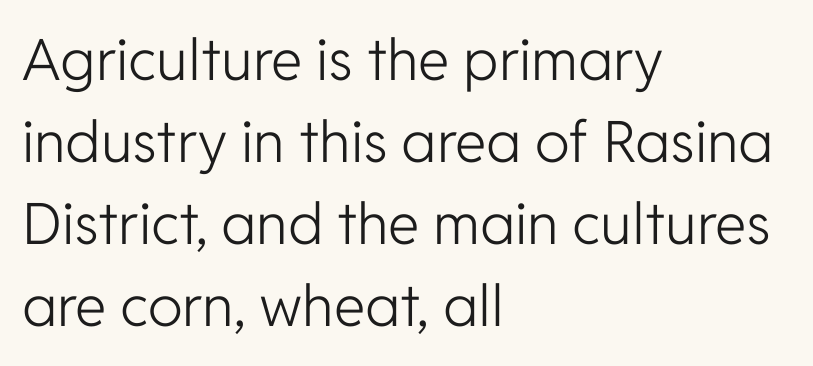
Q: Is the text bold? A: No.
Q: Is the text italic (slanted)? A: No, it is upright.
Q: Is the typeface a serif or a sans-serif typeface? A: Sans-serif.
Q: Is the text underlined? A: No.
Q: How is the paragraph aligned? A: Left-aligned.
Q: Is the spacing between letters normal or unusually wide? A: Normal.
Q: Is the spacing between lines tight, normal or loose? A: Normal.
Q: Width (condensed, normal, or wide)? A: Normal.
Q: Stroke contrast? A: Low.
Q: x-height? A: Medium.
Q: Monospaced? A: No.
